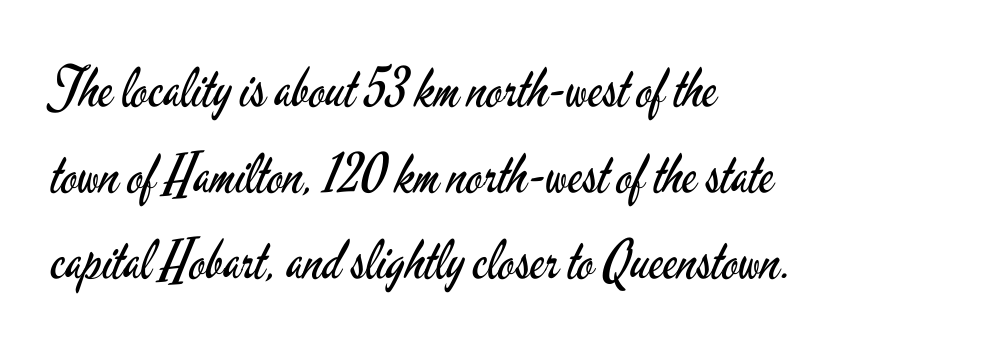
The image shows 54 px regular-weight, condensed sans-serif type; set left-aligned, normal line spacing (1.59x), normal letter spacing, not underlined; low stroke contrast and a small x-height.
